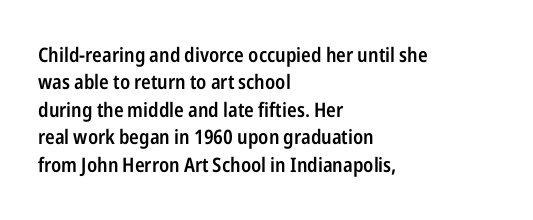
{"italic": "no", "bold": "semi", "underline": "no", "align": "left", "line_spacing": "normal", "line_spacing_ratio": 1.37, "letter_spacing": "normal", "letter_spacing_em": 0.0, "glyph_px": 20}
